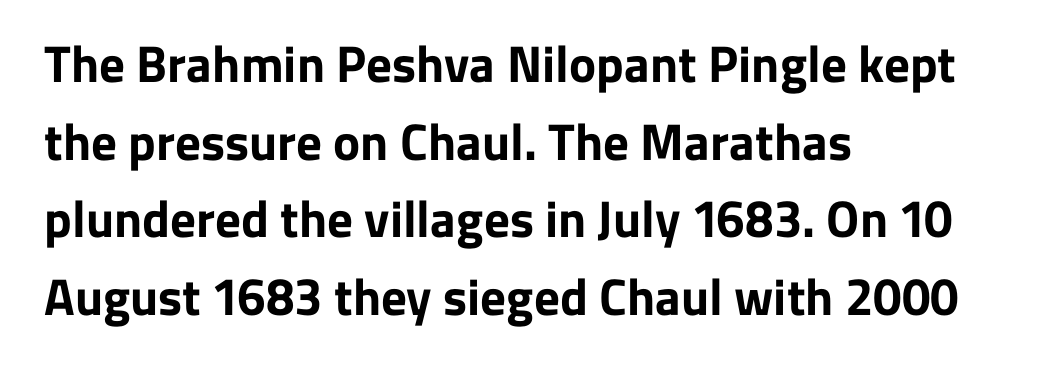
The image shows 51 px bold sans-serif type, upright; set left-aligned, normal line spacing (1.52x), normal letter spacing, not underlined; low stroke contrast and a medium x-height.
